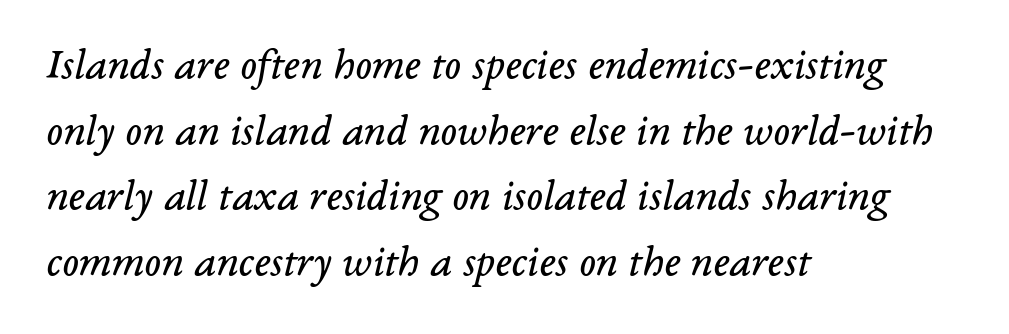
Q: Is the text bold? A: No.
Q: Is the text italic (slanted)? A: Yes, it leans right by about 14 degrees.
Q: Is the typeface a serif or a sans-serif typeface? A: Serif.
Q: Is the text underlined? A: No.
Q: How is the paragraph aligned? A: Left-aligned.
Q: Is the spacing between letters normal or unusually wide? A: Normal.
Q: Is the spacing between lines tight, normal or loose? A: Normal.
Q: Width (condensed, normal, or wide)? A: Normal.
Q: Stroke contrast? A: Low.
Q: x-height? A: Medium.
Q: Monospaced? A: No.
